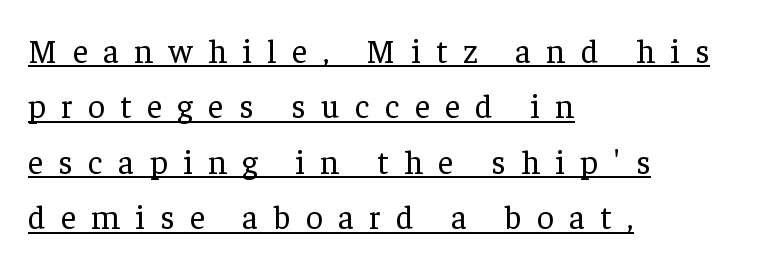
The image shows 33 px regular-weight serif type, upright; set left-aligned, normal line spacing (1.68x), unusually wide letter spacing (+0.47 em), underlined; low stroke contrast and a medium x-height.
